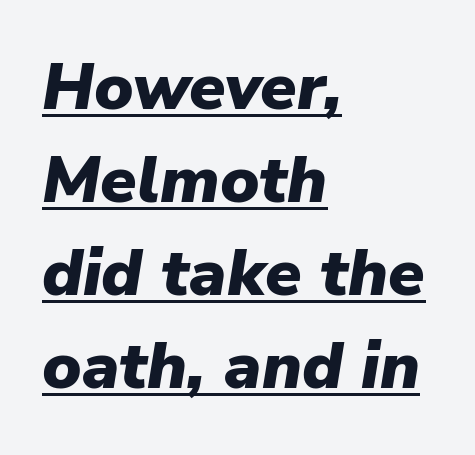
{"italic": "yes", "lean": "right", "slant_degrees": 9, "bold": "yes", "weight": "heavy", "width": "normal", "stroke_contrast": "low", "x_height": "medium", "monospaced": "no", "underline": "yes", "align": "left", "line_spacing": "normal", "line_spacing_ratio": 1.41, "letter_spacing": "normal", "letter_spacing_em": 0.0, "glyph_px": 66}
